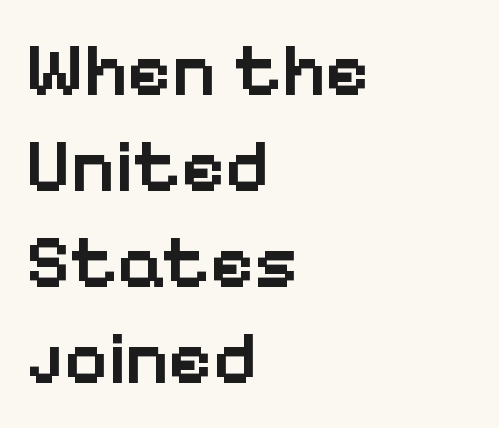
Q: Is the text bold? A: Semi-bold.
Q: Is the text italic (slanted)? A: No, it is upright.
Q: Is the typeface a serif or a sans-serif typeface? A: Sans-serif.
Q: Is the text underlined? A: No.
Q: How is the paragraph aligned? A: Left-aligned.
Q: Is the spacing between letters normal or unusually wide? A: Normal.
Q: Is the spacing between lines tight, normal or loose? A: Normal.
Q: Width (condensed, normal, or wide)? A: Normal.
Q: Stroke contrast? A: Low.
Q: x-height? A: Medium.
Q: Monospaced? A: No.
